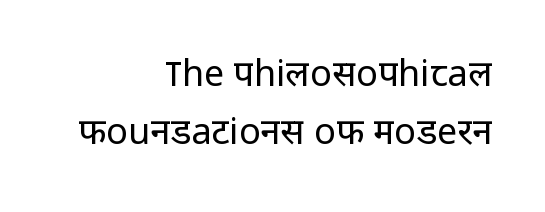
The image shows 36 px regular-weight sans-serif type, upright; set right-aligned, normal line spacing (1.6x), normal letter spacing, not underlined; low stroke contrast and a medium x-height.
